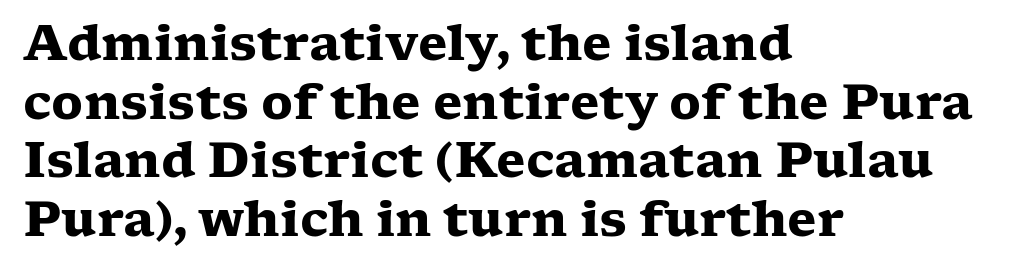
Has an underline been added? It has not. What weight is shown? A full bold with thick strokes. The font's upright variant was chosen for this text. Does the copy run flush right? No — it runs flush left. Spacing between characters is what you'd get straight out of the box. Spacing verdict: proportional, widths tailored to each character.
